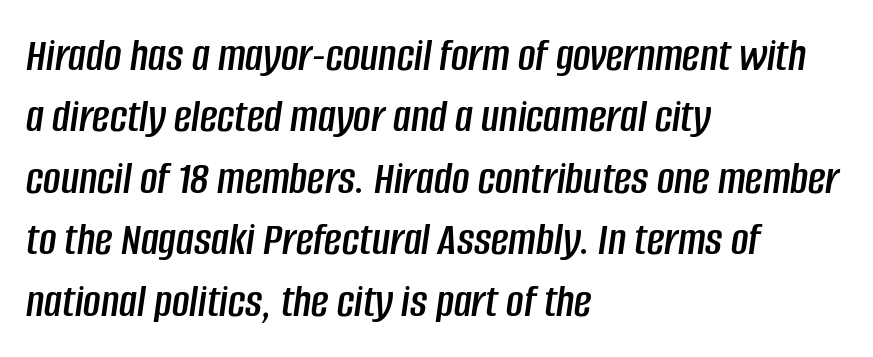
Does the leading feel generous? No, just average. Here the glyphs are tracked normally, forming tight word shapes. Quick note: italic. You could not count columns in this text — the font is proportionally spaced. Words float on clear page, feet unadorned. Is the block centered? No — it sits flush against the left margin.
